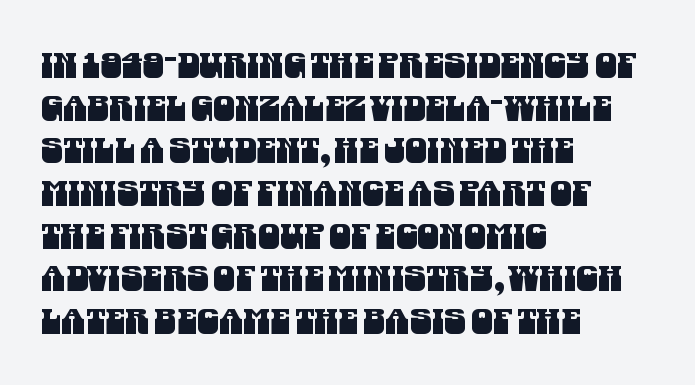
The image shows 35 px condensed sans-serif type; set left-aligned, line spacing 1.22x, normal letter spacing, not underlined; medium stroke contrast and a large x-height.
